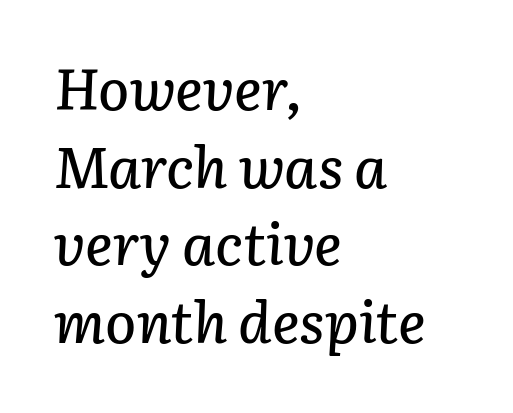
Q: Is the text italic (slanted)? A: Yes, it leans right by about 3 degrees.
Q: Is the text underlined? A: No.
Q: How is the paragraph aligned? A: Left-aligned.
Q: Is the spacing between letters normal or unusually wide? A: Normal.
Q: Is the spacing between lines tight, normal or loose? A: Normal.
Q: Width (condensed, normal, or wide)? A: Normal.
Q: Stroke contrast? A: Low.
Q: x-height? A: Medium.
Q: Monospaced? A: No.
